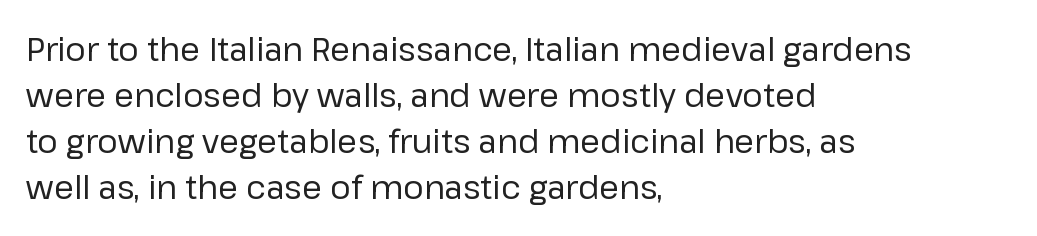
The font family rendered here belongs to the sans-serif group. Note the varied advance widths — an 'i' is clearly narrower than an 'm'. Bare-footed words on every line. The horizontal fit of the characters is conventional and even.
